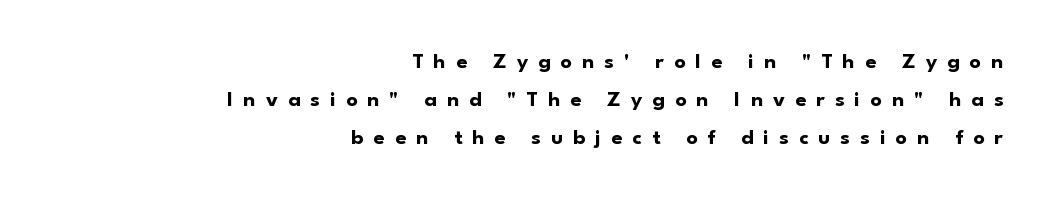
Caption: expanded tracking, letters set apart. The typography opts for an upright posture over an oblique one. Heavy, bold letterforms. Words float on clear page, feet unadorned. A flush-right, rag-left setting is used for this passage.
